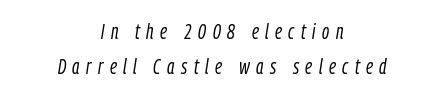
Q: Is the text bold? A: No.
Q: Is the text italic (slanted)? A: Yes, it leans right by about 9 degrees.
Q: Is the text underlined? A: No.
Q: How is the paragraph aligned? A: Centered.
Q: Is the spacing between letters normal or unusually wide? A: Unusually wide.
Q: Is the spacing between lines tight, normal or loose? A: Normal.
